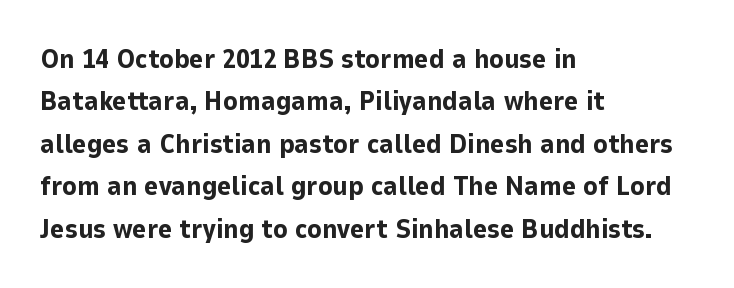
Q: Is the text bold? A: Yes.
Q: Is the text italic (slanted)? A: No, it is upright.
Q: Is the text underlined? A: No.
Q: How is the paragraph aligned? A: Left-aligned.
Q: Is the spacing between letters normal or unusually wide? A: Normal.
Q: Is the spacing between lines tight, normal or loose? A: Normal.
